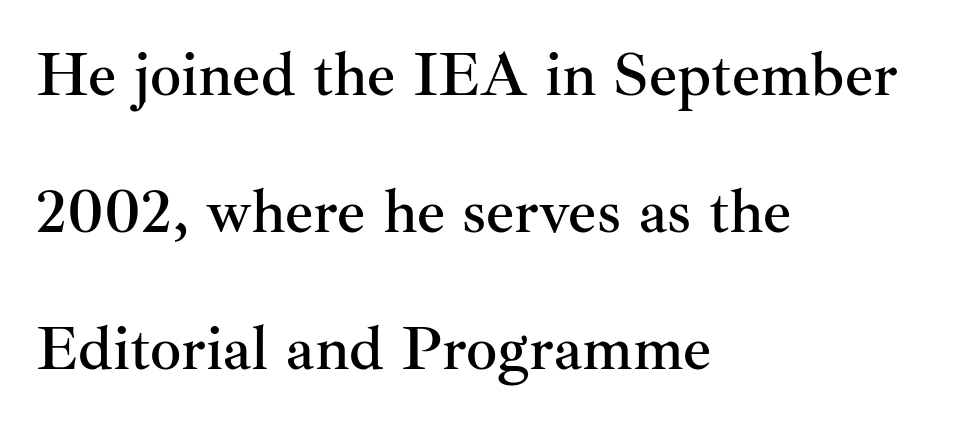
How would I describe the line gaps? Wide and relaxed. These lines are rendered in a variable-pitch font. This is roman type, the default non-slanted kind. The text block is weighted toward the left margin, trailing off unevenly rightward. The typeface chosen for these lines features serifs. The face used here is rendered with its standard letterfit.
